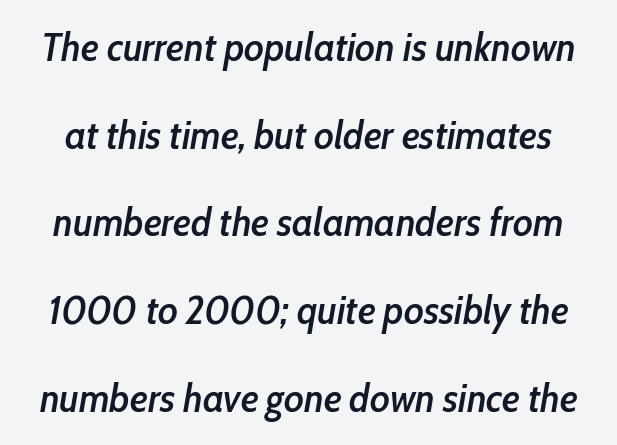
Yep, that's italic — everything's leaning. Horizontal bands of white between lines are thick stripes. Glyph-to-glyph distance matches everyday printed text. Lines of text with bare space underneath. Proportional: the letters do not fall into vertical columns.
